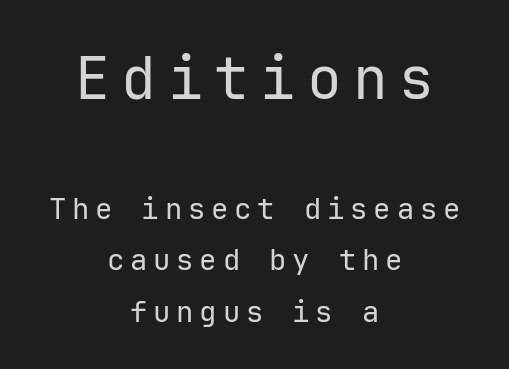
The image shows 58 px regular-weight sans-serif type, upright, monospaced; set centered, line spacing 1.77x, unusually wide letter spacing (+0.2 em), not underlined; the first (top) block is 2.0x larger; low stroke contrast and a medium x-height.
